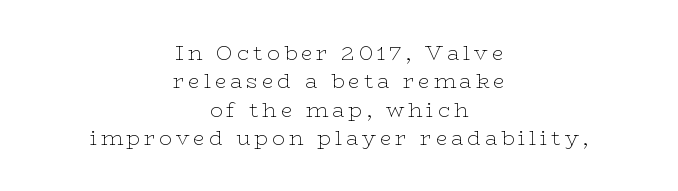
{"italic": "no", "bold": "no", "underline": "no", "align": "center", "line_spacing": "normal", "line_spacing_ratio": 1.35, "glyph_px": 21}
